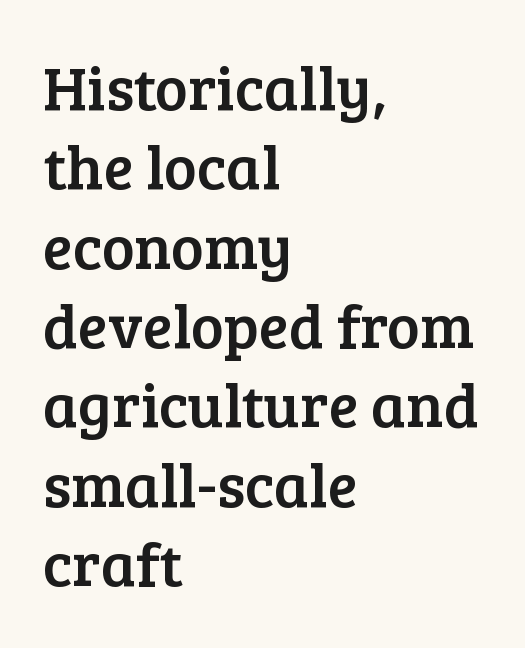
Q: Is the text italic (slanted)? A: No, it is upright.
Q: Is the typeface a serif or a sans-serif typeface? A: Serif.
Q: Is the text underlined? A: No.
Q: How is the paragraph aligned? A: Left-aligned.
Q: Is the spacing between letters normal or unusually wide? A: Normal.
Q: Is the spacing between lines tight, normal or loose? A: Normal.
Q: Width (condensed, normal, or wide)? A: Normal.
Q: Stroke contrast? A: Low.
Q: x-height? A: Medium.
Q: Monospaced? A: No.
